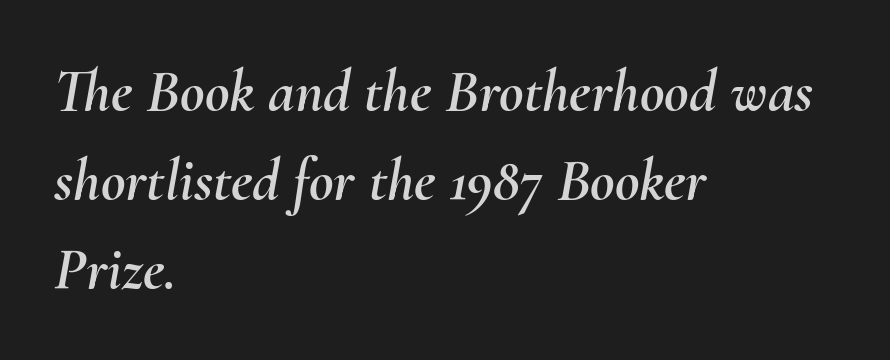
{"italic": "yes", "lean": "right", "slant_degrees": 10, "width": "normal", "stroke_contrast": "medium", "x_height": "small", "monospaced": "no", "underline": "no", "align": "left", "line_spacing": "normal", "line_spacing_ratio": 1.48, "letter_spacing": "normal", "letter_spacing_em": 0.0, "glyph_px": 60}
